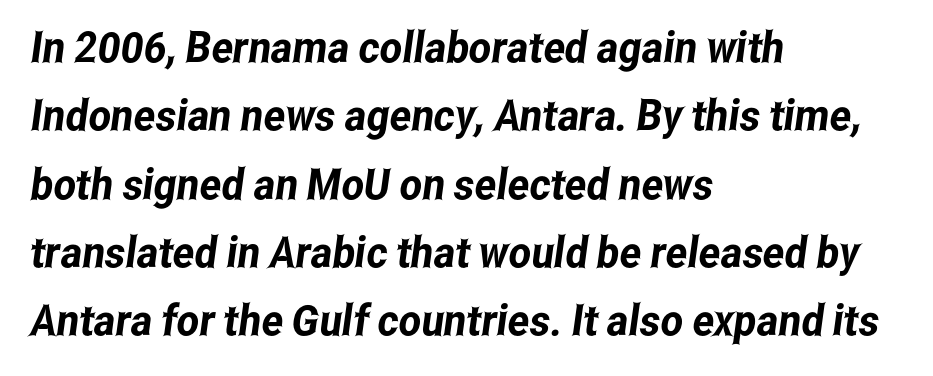
Only glyphs here, with clear space below each row. The face used here is proportionally spaced, like ordinary book or web type. The characters display no serif detailing; their extremities are plain. Alignment: flush left. Leading: standard. You could call the tracking neutral — neither tight nor loose.
